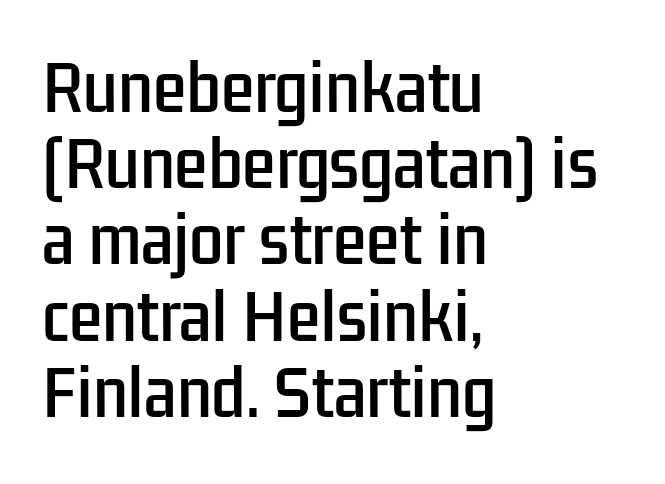
The image shows 61 px condensed sans-serif type, upright; set left-aligned, normal line spacing (1.25x), normal letter spacing, not underlined; low stroke contrast and a medium x-height.
